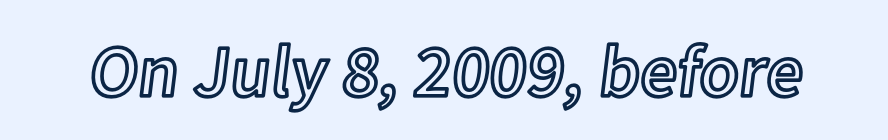
Q: Is the text italic (slanted)? A: Yes.
Q: Is the text underlined? A: No.
Q: Is the spacing between letters normal or unusually wide? A: Normal.
Q: Width (condensed, normal, or wide)? A: Normal.
Q: x-height? A: Medium.
Q: Monospaced? A: No.
